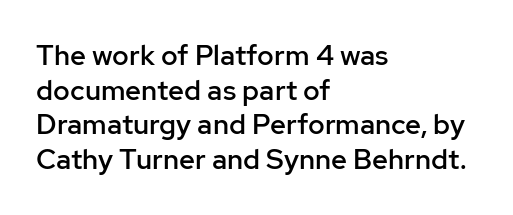
The image shows 28 px semibold sans-serif type, upright; set left-aligned, line spacing 1.24x, normal letter spacing, not underlined; low stroke contrast and a medium x-height.
